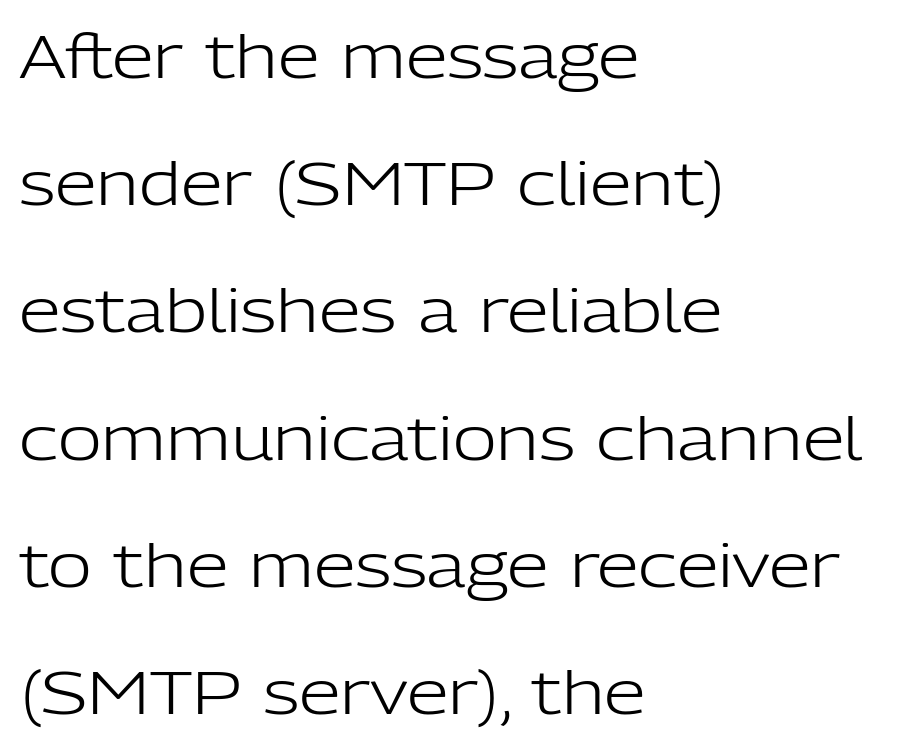
Q: Is the text bold? A: No.
Q: Is the text italic (slanted)? A: No, it is upright.
Q: Is the typeface a serif or a sans-serif typeface? A: Sans-serif.
Q: Is the text underlined? A: No.
Q: How is the paragraph aligned? A: Left-aligned.
Q: Is the spacing between letters normal or unusually wide? A: Normal.
Q: Is the spacing between lines tight, normal or loose? A: Loose.
Q: Width (condensed, normal, or wide)? A: Normal.
Q: Stroke contrast? A: Low.
Q: x-height? A: Medium.
Q: Monospaced? A: No.
